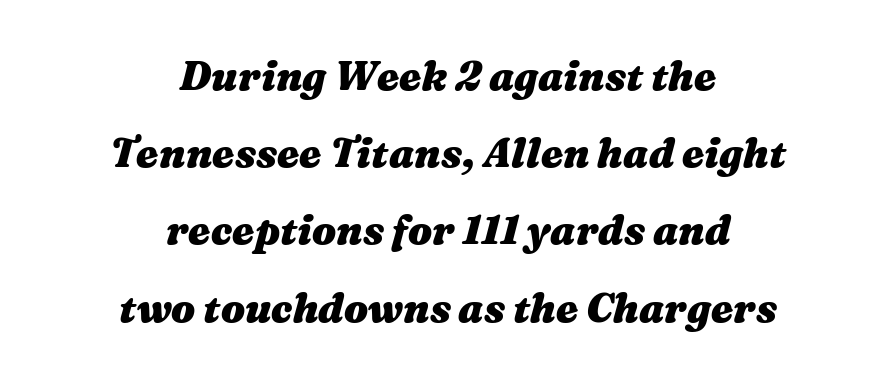
Q: Is the text bold? A: Yes.
Q: Is the text italic (slanted)? A: Yes, it leans right by about 16 degrees.
Q: Is the text underlined? A: No.
Q: How is the paragraph aligned? A: Centered.
Q: Is the spacing between letters normal or unusually wide? A: Normal.
Q: Is the spacing between lines tight, normal or loose? A: Loose.
Q: Width (condensed, normal, or wide)? A: Wide.
Q: Stroke contrast? A: Medium.
Q: x-height? A: Medium.
Q: Monospaced? A: No.
